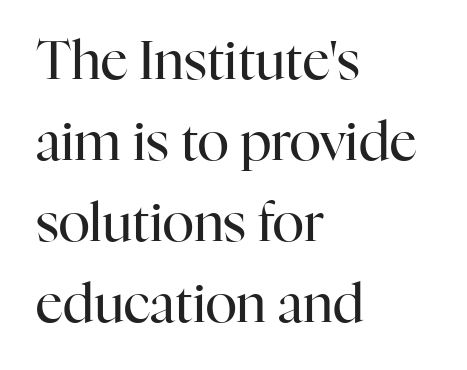
The image shows 53 px regular-weight serif type, upright; set left-aligned, normal line spacing (1.53x), normal letter spacing, not underlined; high stroke contrast and a medium x-height.
